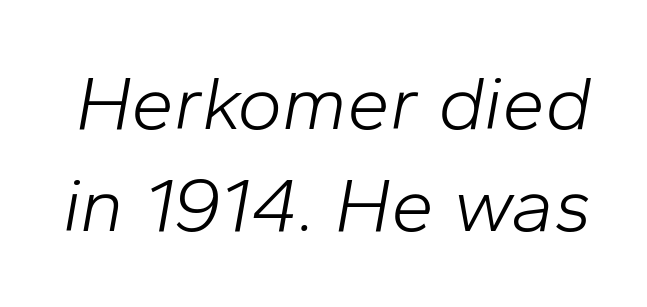
Q: Is the text bold? A: No.
Q: Is the text italic (slanted)? A: Yes, it leans right by about 10 degrees.
Q: Is the text underlined? A: No.
Q: Is the spacing between letters normal or unusually wide? A: Normal.
Q: Is the spacing between lines tight, normal or loose? A: Normal.
Q: Width (condensed, normal, or wide)? A: Normal.
Q: Stroke contrast? A: Low.
Q: x-height? A: Medium.
Q: Monospaced? A: No.
